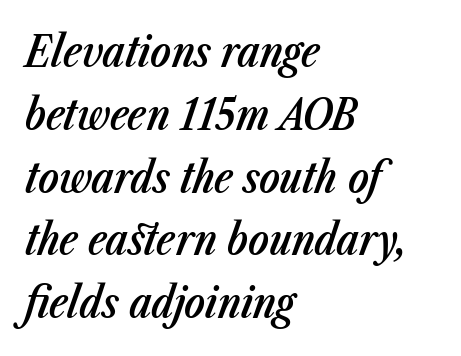
The image shows 43 px semibold, condensed type, italic (leaning right); set left-aligned, normal line spacing (1.46x), normal letter spacing, not underlined; low stroke contrast and a medium x-height.
